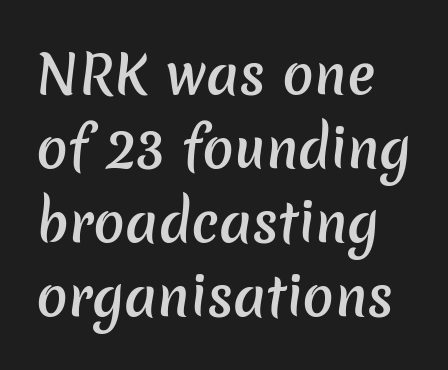
{"serif": "no", "bold": "semi", "weight": "semibold", "width": "normal", "stroke_contrast": "low", "x_height": "medium", "monospaced": "no", "underline": "no", "line_spacing": "normal", "line_spacing_ratio": 1.42, "letter_spacing": "normal", "letter_spacing_em": 0.0, "glyph_px": 52}
